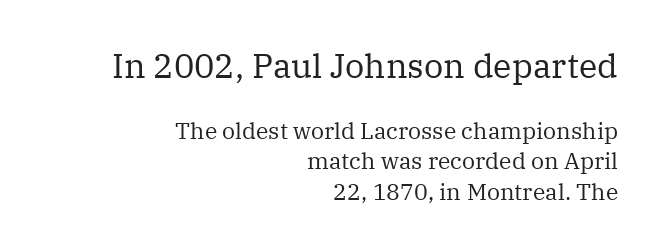
The image shows 34 px regular-weight serif type, upright; set right-aligned, normal line spacing (1.32x), normal letter spacing, not underlined; the first (top) block is 1.48x larger; medium stroke contrast and a medium x-height.
